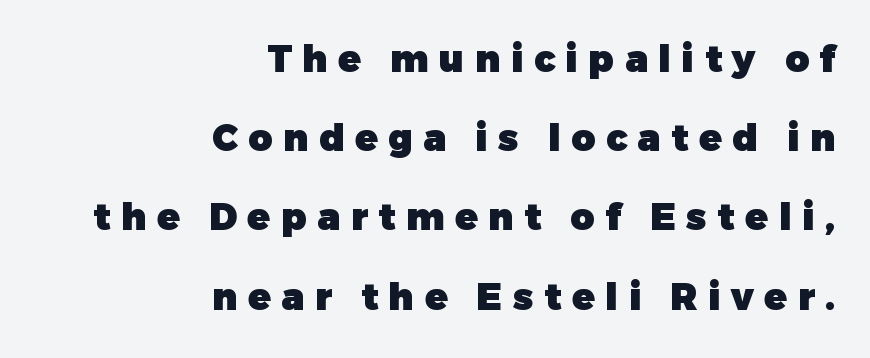
{"serif": "no", "italic": "no", "bold": "yes", "weight": "heavy", "width": "normal", "stroke_contrast": "low", "x_height": "medium", "monospaced": "no", "underline": "no", "align": "right", "line_spacing": "loose", "line_spacing_ratio": 2.14, "letter_spacing": "wide", "letter_spacing_em": 0.29, "glyph_px": 37}
